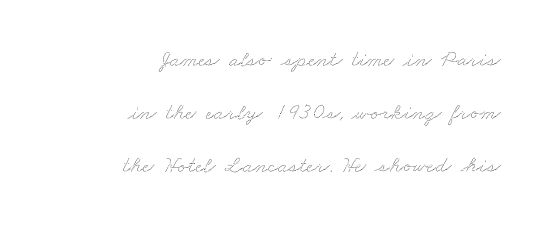
Q: Is the text underlined? A: No.
Q: How is the paragraph aligned? A: Right-aligned.
Q: Is the spacing between letters normal or unusually wide? A: Normal.
Q: Is the spacing between lines tight, normal or loose? A: Loose.
